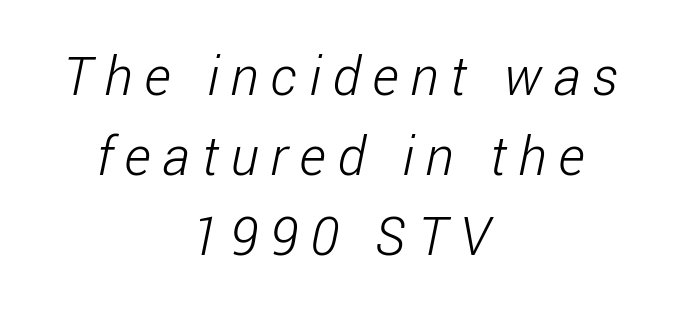
The weight tops out at a normal text grade. The face used here is proportionally spaced, like ordinary book or web type. Check the space under the baseline: it is left empty. Whoever set this chose a conventional vertical rhythm. The text block is weighted toward neither margin, spreading evenly from the middle. The text was rendered using a sans face with plain stroke endings.
